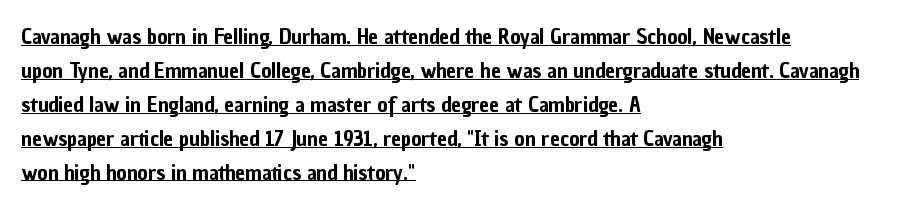
{"italic": "no", "underline": "yes", "align": "left", "line_spacing": "normal", "line_spacing_ratio": 1.54, "letter_spacing": "normal", "letter_spacing_em": 0.0, "glyph_px": 22}
